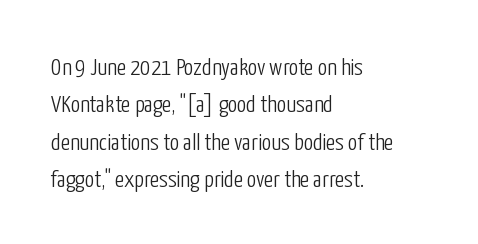
Evenly set lines give the paragraph a standard silhouette. Here the glyphs are tracked normally, forming tight word shapes. Rule under the text: the space is simply empty. Italic? Not at all — the glyphs are vertical. These glyphs show unthickened strokes, regular width or finer.
